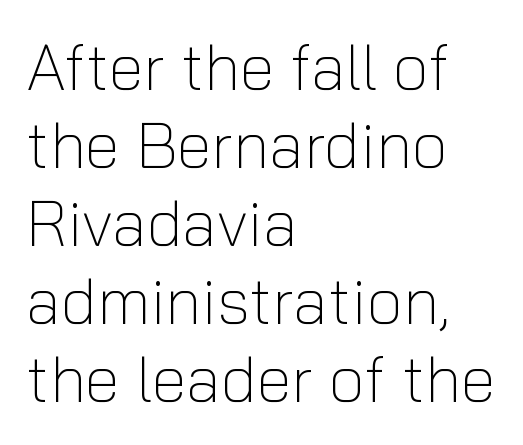
The rag falls on the right side of this text block. Varying glyph widths throughout — classic text-font behaviour. Observe the absence of serifs on each vertical stroke in this sample. Style check: upright. Each stroke keeps to a modest, everyday thickness or less. Default kerning and tracking; the words read as compact shapes.
